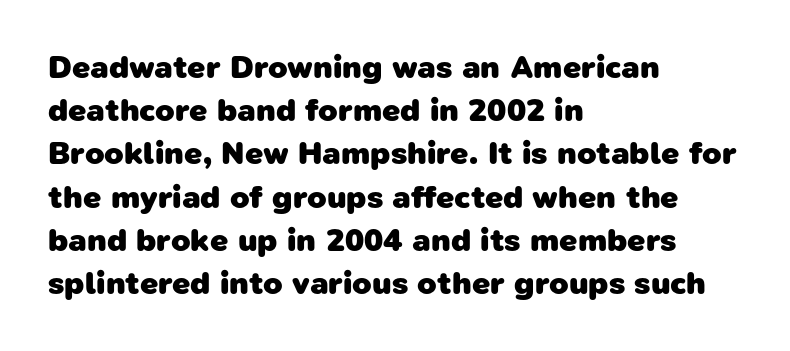
The image shows 32 px heavy sans-serif type; set left-aligned, normal line spacing (1.35x), normal letter spacing, not underlined; low stroke contrast and a medium x-height.
